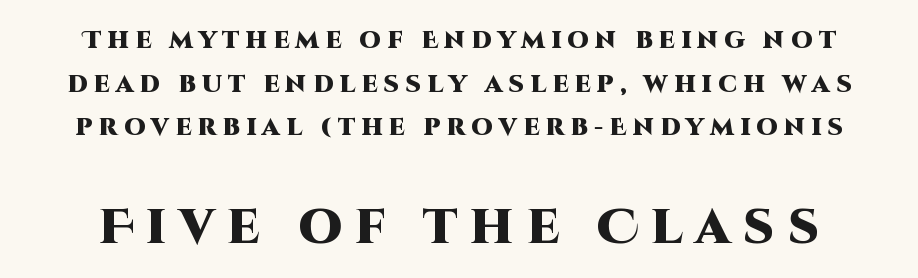
Q: Is the text bold? A: Yes.
Q: Is the text italic (slanted)? A: No, it is upright.
Q: Is the typeface a serif or a sans-serif typeface? A: Sans-serif.
Q: Is the text underlined? A: No.
Q: Is the spacing between letters normal or unusually wide? A: Unusually wide.
Q: Which block of text is set in a larger size, the first (top) or the second (bottom)? A: The second (bottom) one.
Q: Width (condensed, normal, or wide)? A: Normal.
Q: Stroke contrast? A: High.
Q: x-height? A: Large.
Q: Monospaced? A: No.
